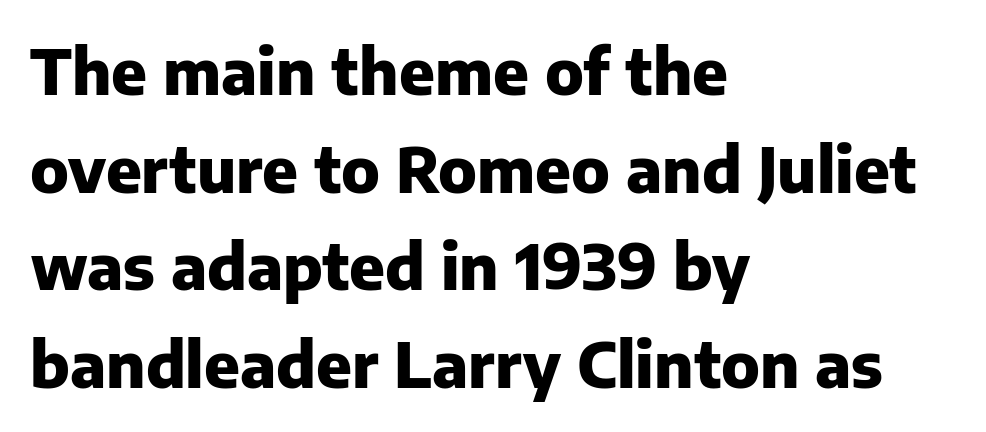
{"serif": "no", "italic": "no", "bold": "yes", "weight": "heavy", "width": "normal", "stroke_contrast": "low", "x_height": "medium", "monospaced": "no", "underline": "no", "align": "left", "line_spacing": "normal", "line_spacing_ratio": 1.55, "letter_spacing": "normal", "letter_spacing_em": 0.0, "glyph_px": 63}
